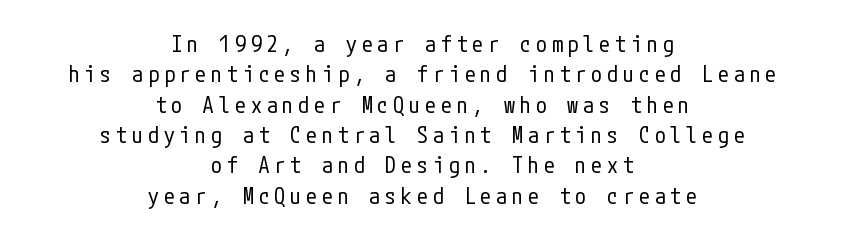
The strip under each line holds only bare page. Vertical strokes here are truly vertical. Quick note: interline space is typical. Which margin do the lines hug? Neither — every line sits in the middle.
